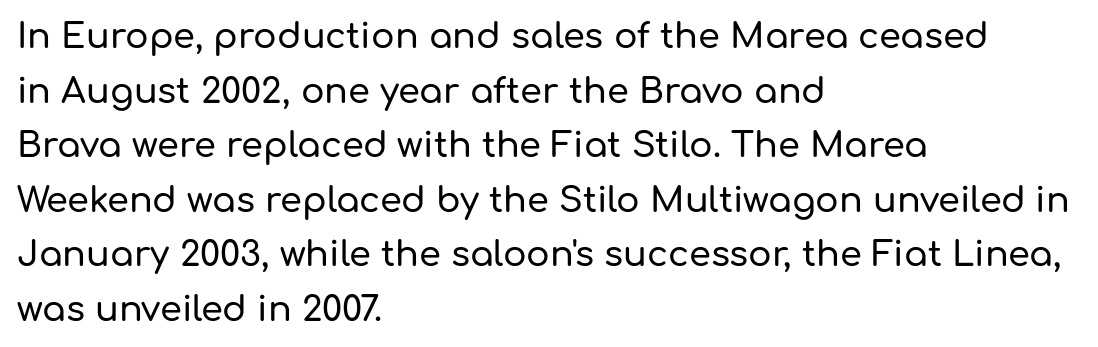
The typesetter chose a ragged-right arrangement here. Unmarked baselines from the first word to the last. Characters follow at the spacing the type designer built in. Characters remain perfectly vertical along every line. Looks like regular typesetting: each glyph gets only the width it needs.
